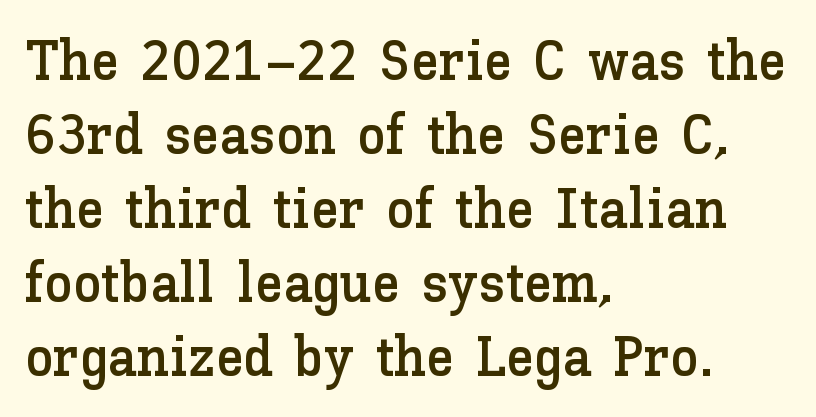
{"italic": "no", "width": "normal", "stroke_contrast": "low", "x_height": "medium", "monospaced": "no", "underline": "no", "align": "left", "line_spacing": "normal", "line_spacing_ratio": 1.3, "letter_spacing": "normal", "letter_spacing_em": 0.0, "glyph_px": 57}
